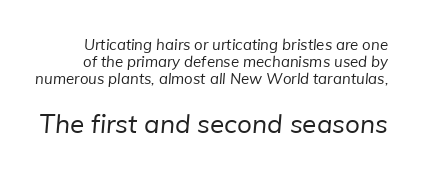
The image shows 26 px text type; set tight line spacing (1.13x), normal letter spacing, not underlined; the second (bottom) block is 1.73x larger.
